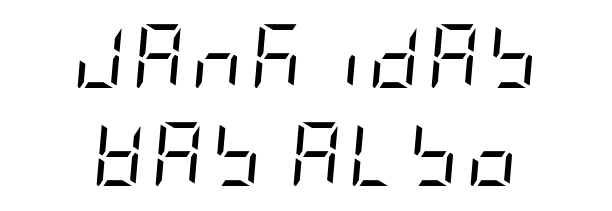
Q: Is the text bold? A: No.
Q: Is the text italic (slanted)? A: Yes, it leans right by about 5 degrees.
Q: Is the text underlined? A: No.
Q: How is the paragraph aligned? A: Centered.
Q: Is the spacing between lines tight, normal or loose? A: Normal.
Q: Width (condensed, normal, or wide)? A: Condensed.
Q: Stroke contrast? A: Low.
Q: x-height? A: Large.
